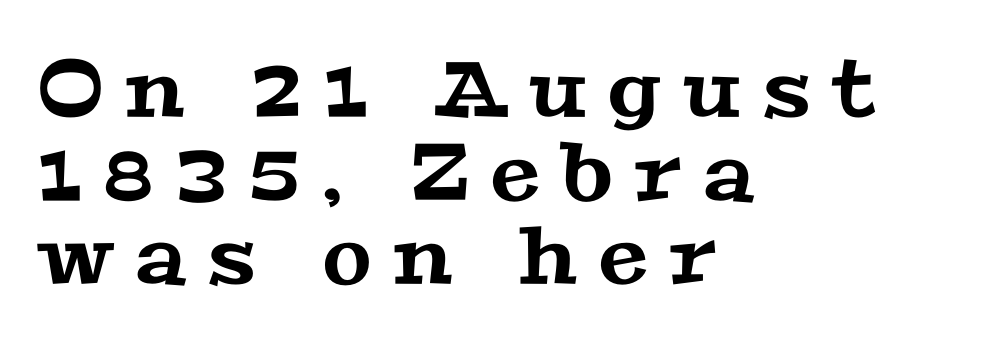
The image shows 79 px wide serif type; set left-aligned, tight line spacing (1.06x), unusually wide letter spacing (+0.28 em), not underlined; medium stroke contrast and a medium x-height.
